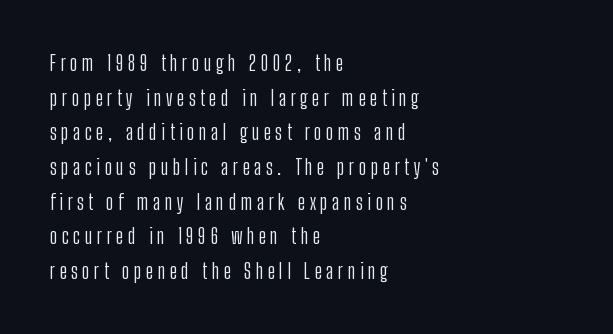
Q: Is the text bold? A: No.
Q: Is the text italic (slanted)? A: No, it is upright.
Q: Is the text underlined? A: No.
Q: How is the paragraph aligned? A: Left-aligned.
Q: Is the spacing between letters normal or unusually wide? A: Unusually wide.
Q: Is the spacing between lines tight, normal or loose? A: Normal.
